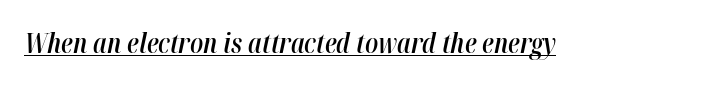
Q: Is the text bold? A: Semi-bold.
Q: Is the text italic (slanted)? A: Yes, it leans right by about 12 degrees.
Q: Is the text underlined? A: Yes.
Q: Is the spacing between letters normal or unusually wide? A: Normal.
